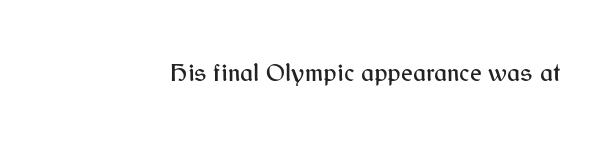
Q: Is the text italic (slanted)? A: No, it is upright.
Q: Is the text underlined? A: No.
Q: Is the spacing between letters normal or unusually wide? A: Normal.
